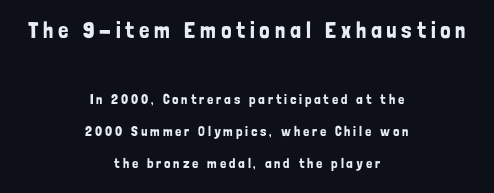
In terms of letterspacing, this is a distinctly airy, spread setting. Larger block? The one above; the one below is distinctly smaller. Italic? Not at all — the glyphs are vertical. Check under the words: just untouched page. Vertical spacing — loose. Each line is balanced around a shared central axis.
